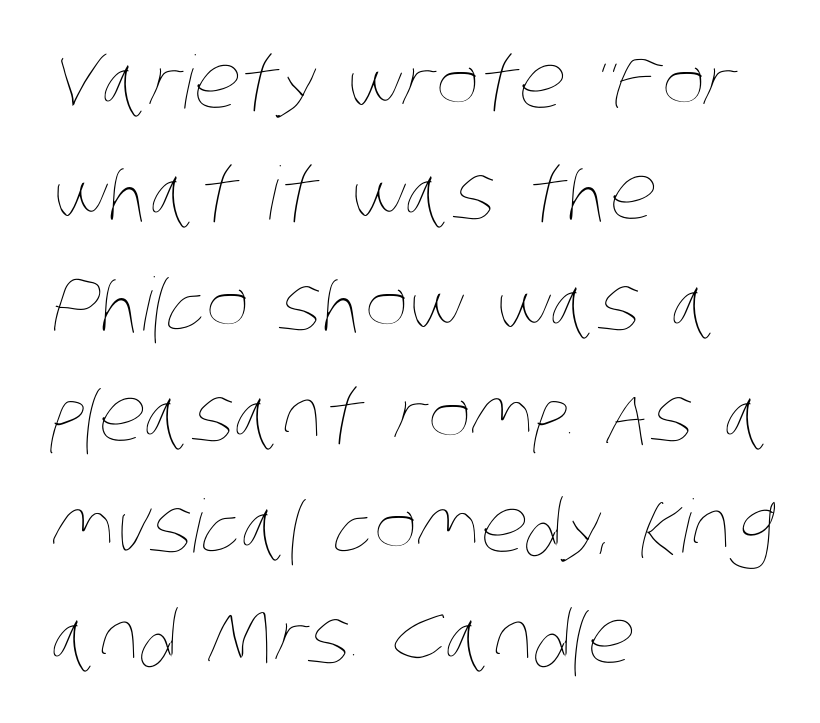
Q: Is the text bold? A: No.
Q: Is the text underlined? A: No.
Q: How is the paragraph aligned? A: Left-aligned.
Q: Is the spacing between letters normal or unusually wide? A: Normal.
Q: Is the spacing between lines tight, normal or loose? A: Normal.
Q: Width (condensed, normal, or wide)? A: Condensed.
Q: Stroke contrast? A: Low.
Q: x-height? A: Large.
Q: Monospaced? A: No.
